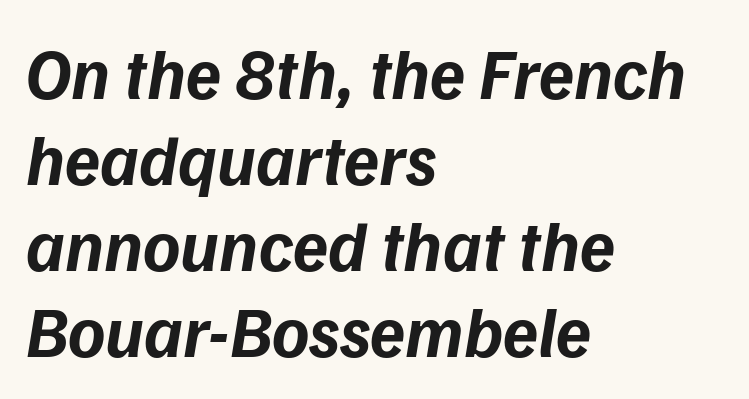
{"italic": "yes", "lean": "right", "slant_degrees": 9, "bold": "yes", "weight": "bold", "width": "normal", "stroke_contrast": "low", "x_height": "medium", "monospaced": "no", "underline": "no", "align": "left", "line_spacing_ratio": 1.21, "letter_spacing": "normal", "letter_spacing_em": 0.0, "glyph_px": 71}
